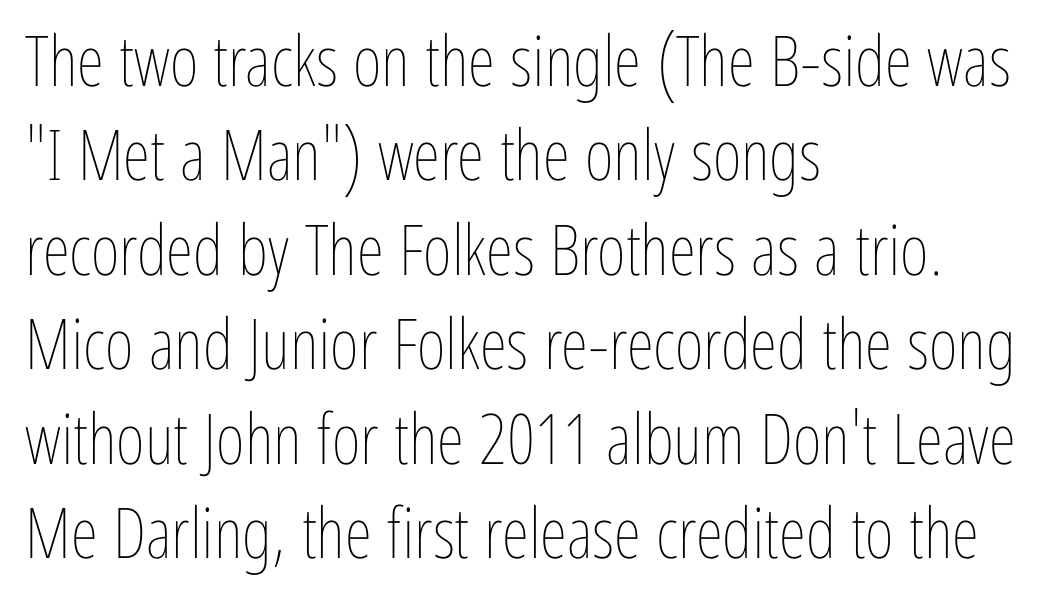
{"italic": "no", "bold": "no", "weight": "thin", "width": "condensed", "stroke_contrast": "low", "x_height": "medium", "monospaced": "no", "underline": "no", "align": "left", "line_spacing": "normal", "line_spacing_ratio": 1.35, "letter_spacing": "normal", "letter_spacing_em": 0.0, "glyph_px": 70}
